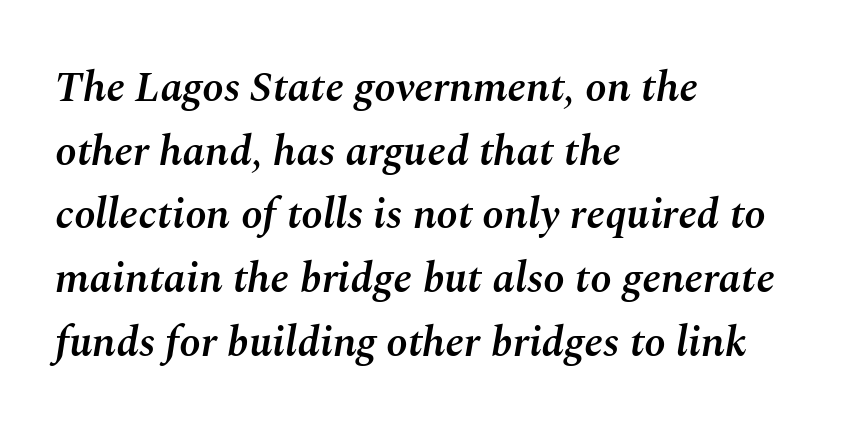
Q: Is the text bold? A: Semi-bold.
Q: Is the text italic (slanted)? A: Yes, it leans right by about 10 degrees.
Q: Is the text underlined? A: No.
Q: How is the paragraph aligned? A: Left-aligned.
Q: Is the spacing between letters normal or unusually wide? A: Normal.
Q: Is the spacing between lines tight, normal or loose? A: Normal.
Q: Width (condensed, normal, or wide)? A: Normal.
Q: Stroke contrast? A: Medium.
Q: x-height? A: Medium.
Q: Monospaced? A: No.
